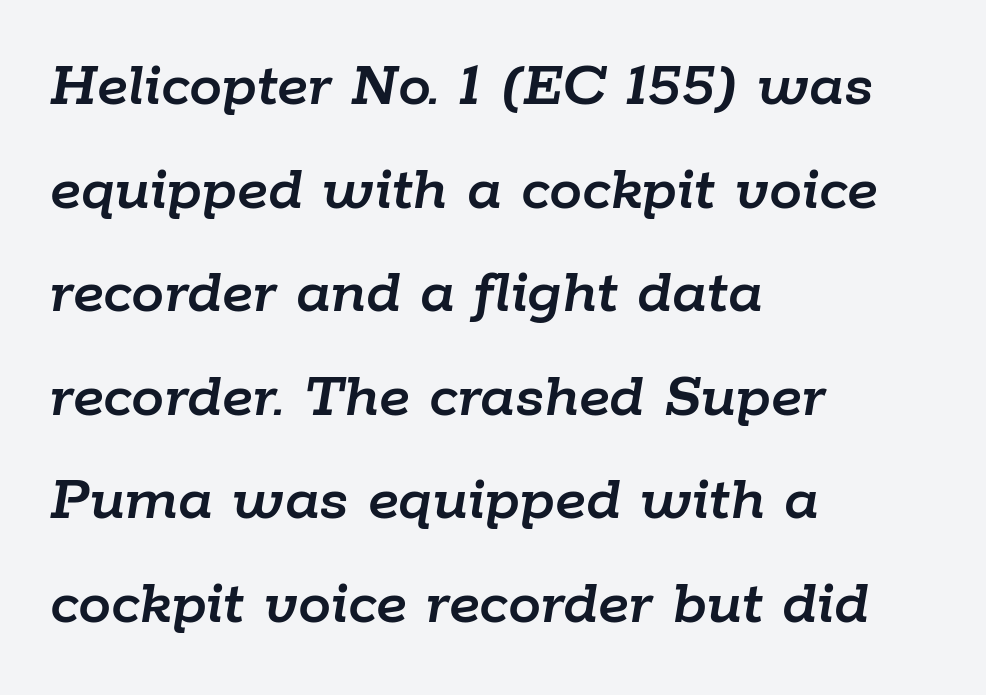
Q: Is the text italic (slanted)? A: Yes, it leans right by about 9 degrees.
Q: Is the text underlined? A: No.
Q: How is the paragraph aligned? A: Left-aligned.
Q: Is the spacing between letters normal or unusually wide? A: Normal.
Q: Is the spacing between lines tight, normal or loose? A: Normal.
Q: Width (condensed, normal, or wide)? A: Normal.
Q: Stroke contrast? A: Low.
Q: x-height? A: Medium.
Q: Monospaced? A: No.
